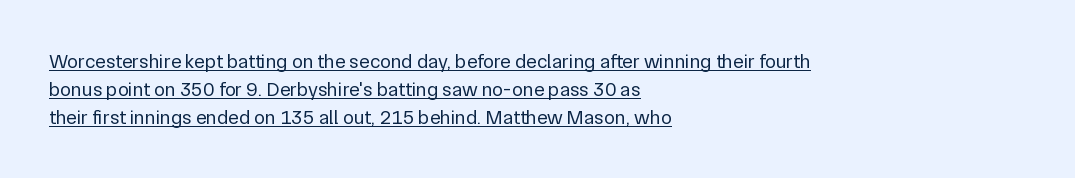
The image shows 20 px text type, upright; set left-aligned, normal line spacing (1.39x), normal letter spacing, underlined.
